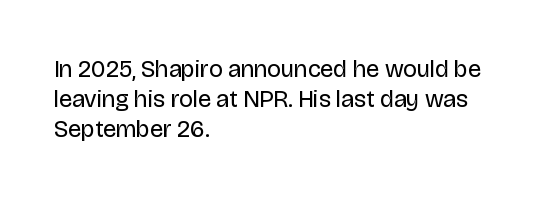
Q: Is the text bold? A: No.
Q: Is the text italic (slanted)? A: No, it is upright.
Q: Is the text underlined? A: No.
Q: How is the paragraph aligned? A: Left-aligned.
Q: Is the spacing between letters normal or unusually wide? A: Normal.
Q: Is the spacing between lines tight, normal or loose? A: Normal.
